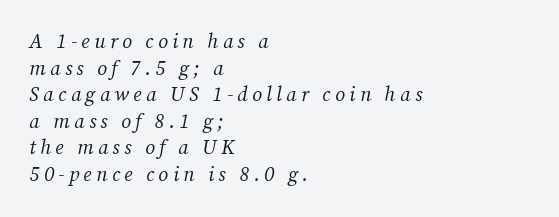
The line texture is sparse and dotted thanks to wide tracking. Is this a heavy cut? Hardly; it is regular or lighter. A bare baseline throughout the passage. The passage is arranged the way most books set body copy — flush left.
